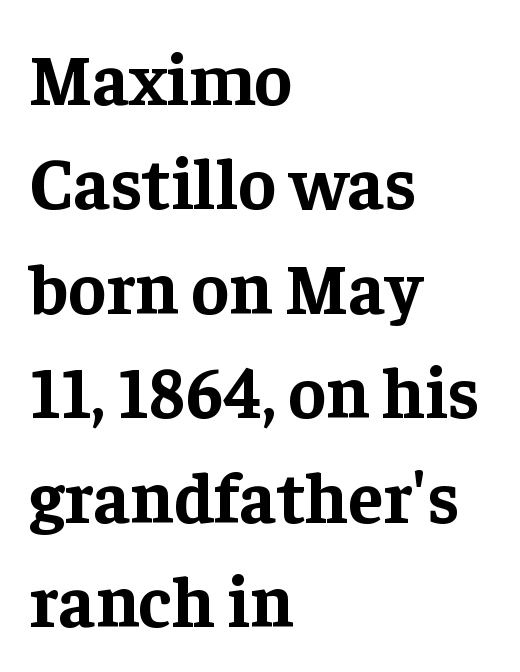
Q: Is the text bold? A: Yes.
Q: Is the text italic (slanted)? A: No, it is upright.
Q: Is the typeface a serif or a sans-serif typeface? A: Serif.
Q: Is the text underlined? A: No.
Q: How is the paragraph aligned? A: Left-aligned.
Q: Is the spacing between letters normal or unusually wide? A: Normal.
Q: Is the spacing between lines tight, normal or loose? A: Normal.
Q: Width (condensed, normal, or wide)? A: Normal.
Q: Stroke contrast? A: Low.
Q: x-height? A: Medium.
Q: Monospaced? A: No.
